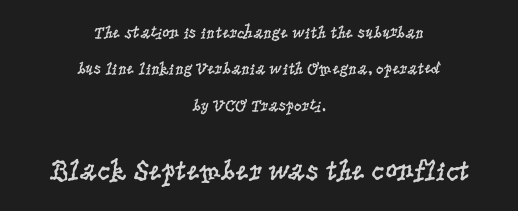
Q: Is the text bold? A: No.
Q: Is the typeface a serif or a sans-serif typeface? A: Serif.
Q: Is the text underlined? A: No.
Q: How is the paragraph aligned? A: Centered.
Q: Is the spacing between letters normal or unusually wide? A: Normal.
Q: Is the spacing between lines tight, normal or loose? A: Loose.
Q: Which block of text is set in a larger size, the first (top) or the second (bottom)? A: The second (bottom) one.
Q: Width (condensed, normal, or wide)? A: Condensed.
Q: Stroke contrast? A: Low.
Q: x-height? A: Large.
Q: Monospaced? A: No.
